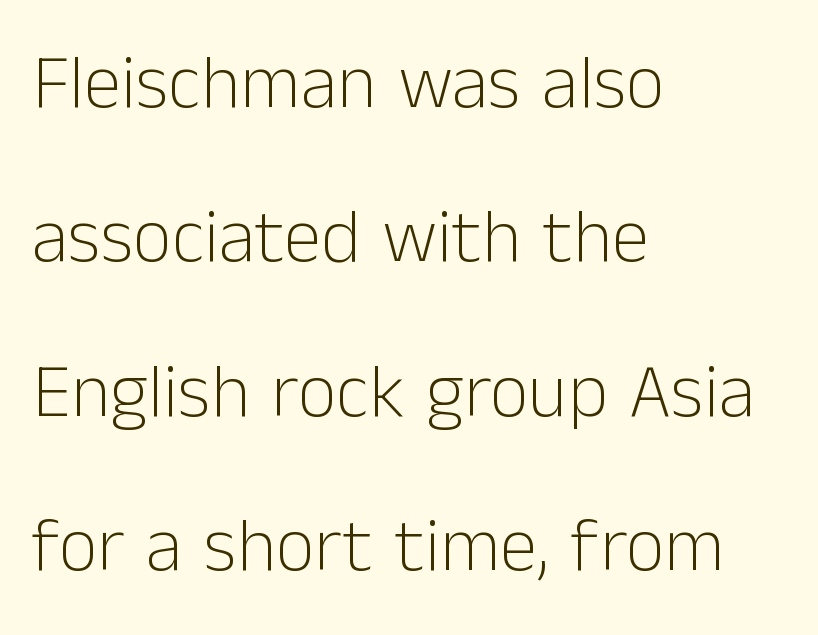
Caption: standard tracking, unaltered. The font family rendered here belongs to the sans-serif group. Just letters on the line, the space beneath them empty. In terms of leading, this rendering errs on the spacious side. Which margin do the lines hug? The left one — the right edge is uneven. No heavy texture on the line: the type isn't bold.
